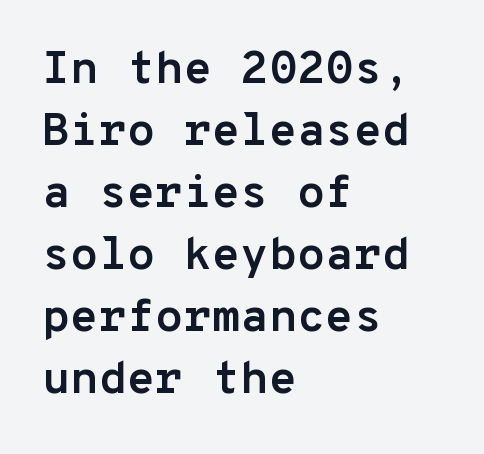
Here the glyphs are tracked normally, forming tight word shapes. Nope, not italic — everything's standing straight. These words are printed bold, with thick strokes throughout. Leading matches the norm, producing a regular column.
